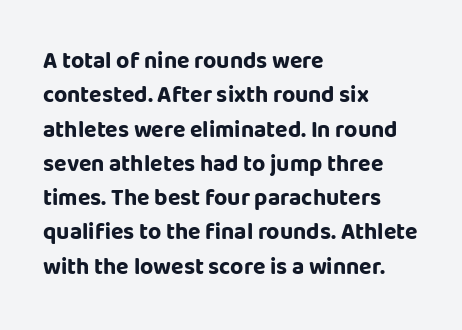
Q: Is the text bold? A: Yes.
Q: Is the text italic (slanted)? A: No, it is upright.
Q: Is the text underlined? A: No.
Q: How is the paragraph aligned? A: Left-aligned.
Q: Is the spacing between letters normal or unusually wide? A: Normal.
Q: Is the spacing between lines tight, normal or loose? A: Normal.
